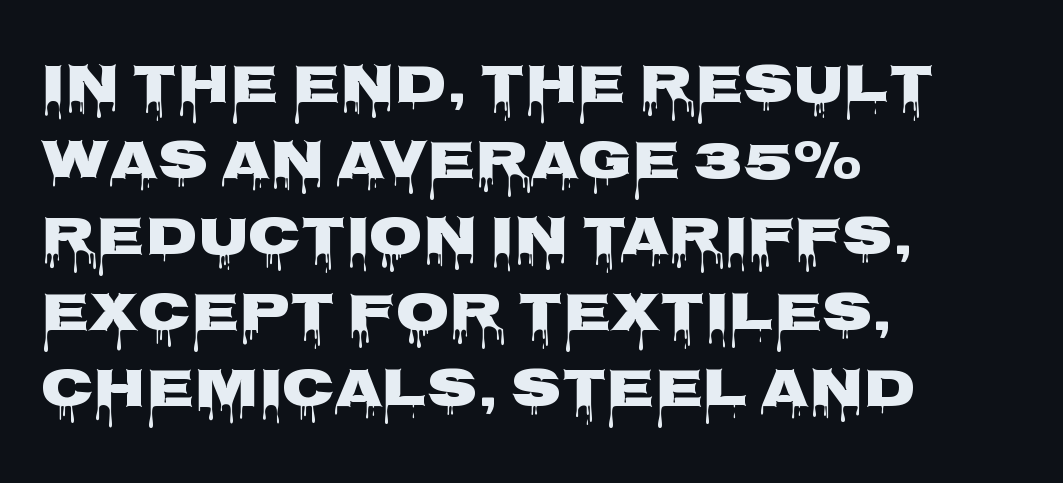
The image shows 55 px wide sans-serif type, upright; set left-aligned, normal line spacing (1.38x), normal letter spacing, not underlined; low stroke contrast and a large x-height.
